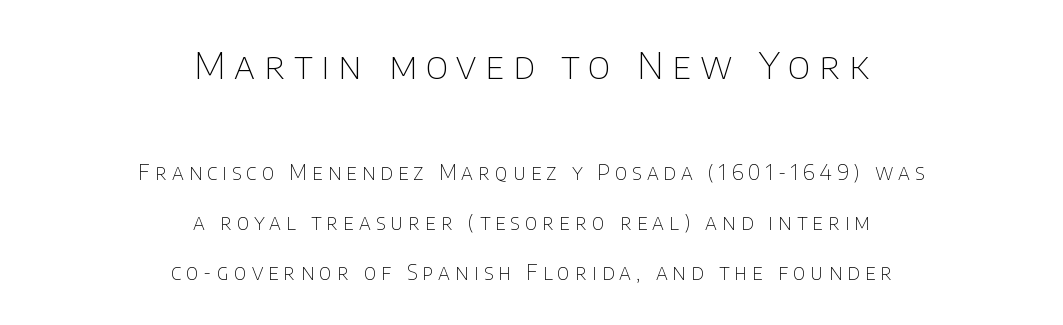
Reading down the block, each line starts at a different indent, mirrored at its end. You could fit nearly another row in the gap between these rows. Is the lower block the larger one? No — the upper block carries the bigger type. The string is rendered with underlining switched off.
